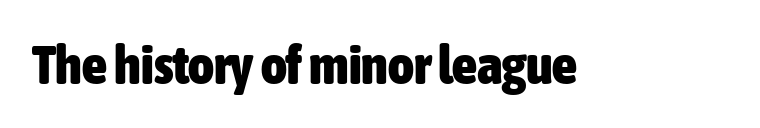
Q: Is the text bold? A: Yes.
Q: Is the text italic (slanted)? A: No, it is upright.
Q: Is the typeface a serif or a sans-serif typeface? A: Sans-serif.
Q: Is the text underlined? A: No.
Q: Is the spacing between letters normal or unusually wide? A: Normal.
Q: Width (condensed, normal, or wide)? A: Condensed.
Q: Stroke contrast? A: Low.
Q: x-height? A: Medium.
Q: Monospaced? A: No.
